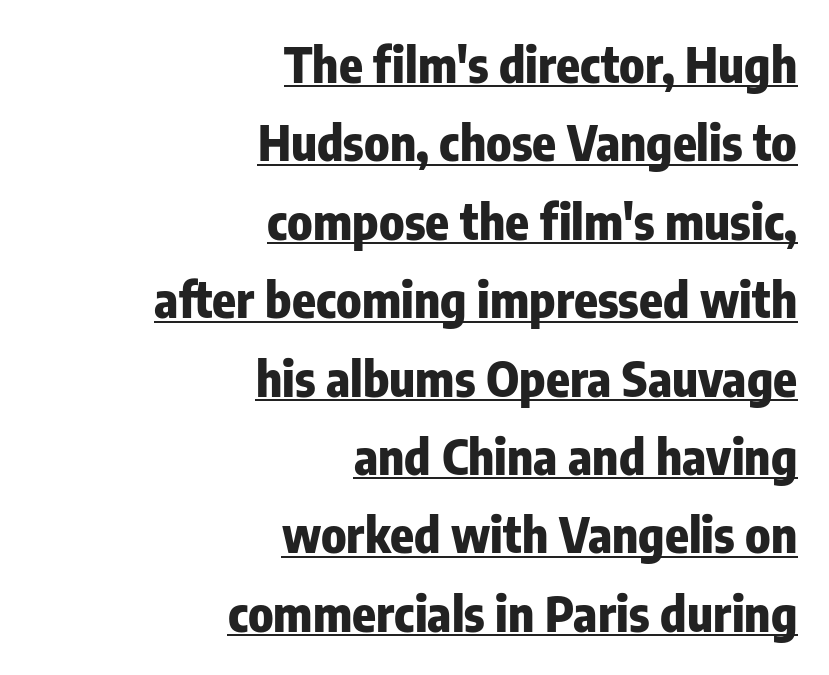
Is there much room between lines? A standard amount, neither cramped nor airy. The tracking reads as untouched default to a designer's eye. Has an underline been added? It has. A typesetter would mark this as roman, not italic.
